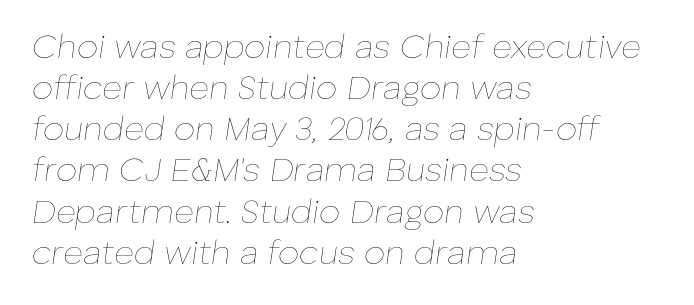
Q: Is the text bold? A: No.
Q: Is the text italic (slanted)? A: Yes, it leans right by about 8 degrees.
Q: Is the text underlined? A: No.
Q: How is the paragraph aligned? A: Left-aligned.
Q: Is the spacing between letters normal or unusually wide? A: Normal.
Q: Width (condensed, normal, or wide)? A: Normal.
Q: Stroke contrast? A: Low.
Q: x-height? A: Medium.
Q: Monospaced? A: No.
